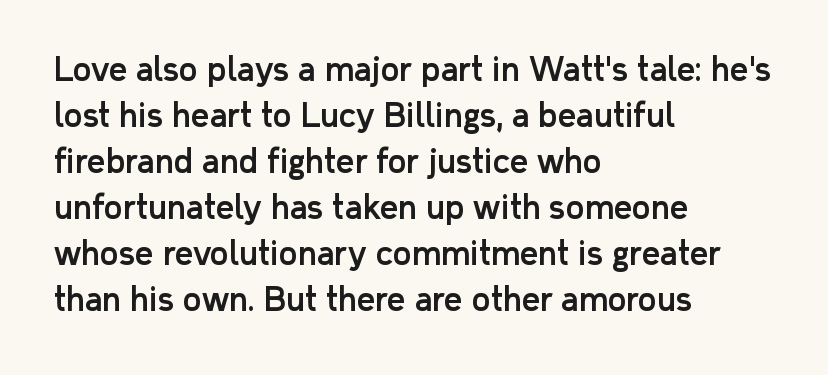
Q: Is the text italic (slanted)? A: No, it is upright.
Q: Is the typeface a serif or a sans-serif typeface? A: Sans-serif.
Q: Is the text underlined? A: No.
Q: How is the paragraph aligned? A: Left-aligned.
Q: Is the spacing between letters normal or unusually wide? A: Normal.
Q: Is the spacing between lines tight, normal or loose? A: Normal.
Q: Width (condensed, normal, or wide)? A: Normal.
Q: Stroke contrast? A: Low.
Q: x-height? A: Medium.
Q: Monospaced? A: No.
